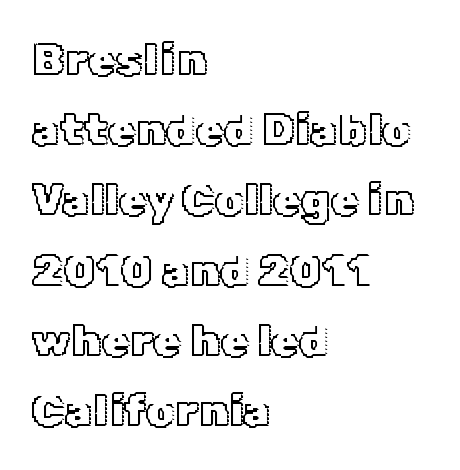
{"italic": "no", "width": "normal", "x_height": "medium", "monospaced": "no", "underline": "no", "align": "left", "line_spacing": "normal", "line_spacing_ratio": 1.56, "letter_spacing": "normal", "letter_spacing_em": 0.0, "glyph_px": 45}
